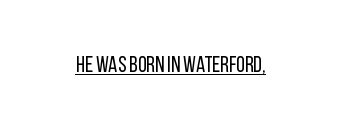
{"italic": "no", "bold": "no", "underline": "yes", "letter_spacing": "normal", "letter_spacing_em": 0.0, "glyph_px": 22}
